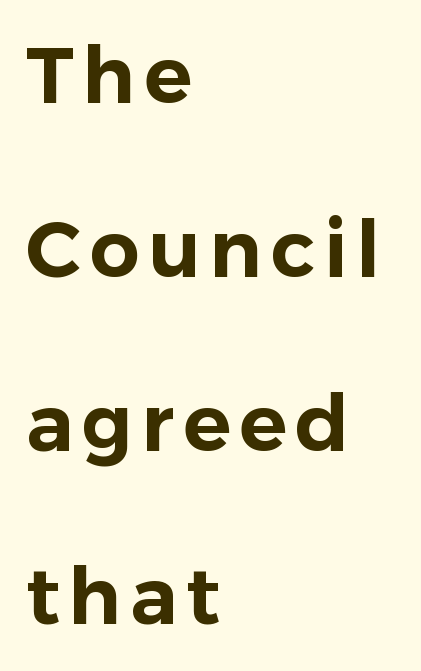
{"serif": "no", "italic": "no", "width": "normal", "stroke_contrast": "low", "x_height": "medium", "monospaced": "no", "underline": "no", "align": "left", "line_spacing": "loose", "line_spacing_ratio": 2.2, "glyph_px": 79}
